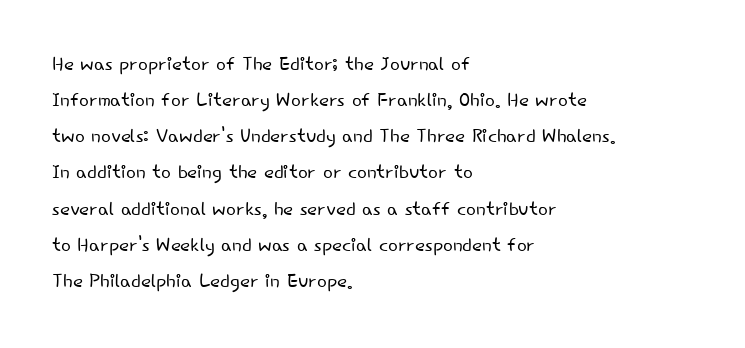
Teacher's note: observe the even left margin — that is flush-left alignment. Students, note that the glyphs here touch the page at normal intervals. Do the letters lean? They stand straight. Descenders hang freely into open space. Stem width sits at or under what a default text font uses.
